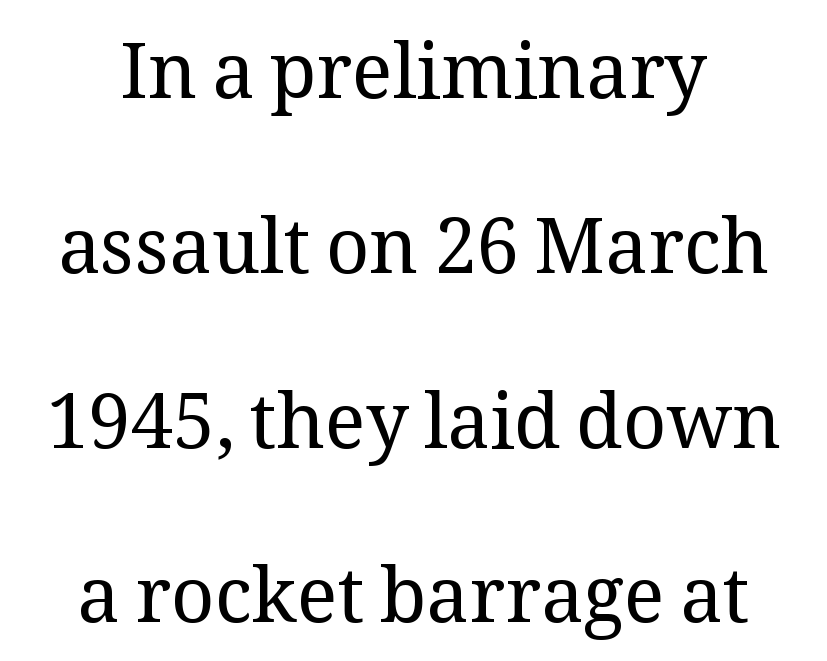
The image shows 76 px regular-weight serif type, upright; set loose line spacing (2.3x), normal letter spacing, not underlined; medium stroke contrast and a medium x-height.
